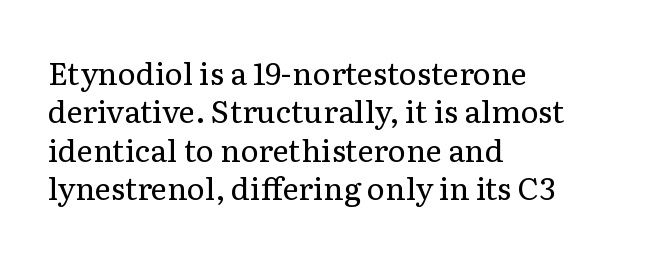
{"serif": "yes", "italic": "no", "bold": "no", "weight": "regular", "width": "normal", "stroke_contrast": "low", "x_height": "medium", "monospaced": "no", "underline": "no", "align": "left", "line_spacing_ratio": 1.24, "letter_spacing": "normal", "letter_spacing_em": 0.0, "glyph_px": 31}
